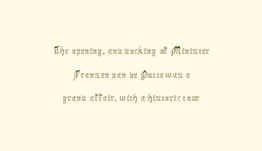
{"italic": "no", "bold": "no", "underline": "no", "align": "center", "line_spacing": "tight", "line_spacing_ratio": 1.03, "letter_spacing": "normal", "letter_spacing_em": 0.0, "glyph_px": 23}
